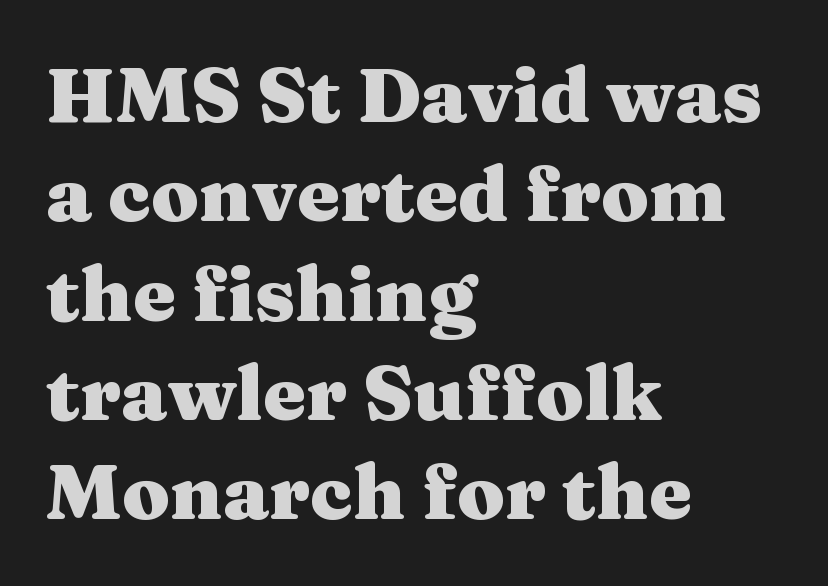
Characters follow at the spacing the type designer built in. Is the type bold? Yes — the strokes are clearly thick and heavy. Varying glyph widths throughout — classic text-font behaviour. The designer left line spacing at the default.
